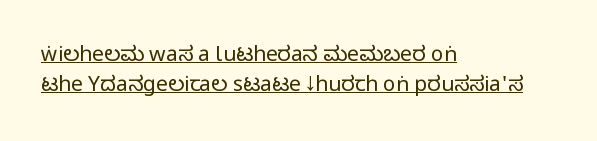
{"italic": "no", "bold": "no", "underline": "yes", "align": "left", "line_spacing": "normal", "line_spacing_ratio": 1.42, "letter_spacing": "normal", "letter_spacing_em": 0.0, "glyph_px": 21}
